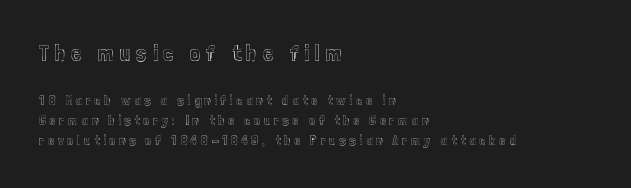
The image shows 23 px text type, upright; set left-aligned, normal line spacing (1.44x), unusually wide letter spacing (+0.26 em), not underlined; the first (top) block is 1.64x larger.
